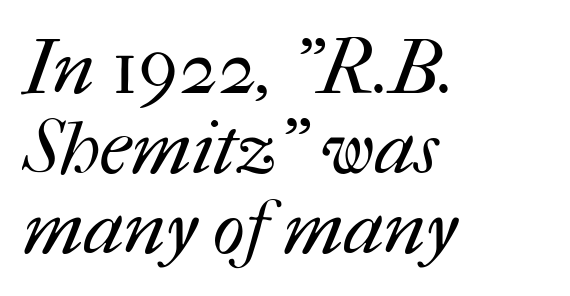
Q: Is the text bold? A: No.
Q: Is the text underlined? A: No.
Q: How is the paragraph aligned? A: Left-aligned.
Q: Is the spacing between letters normal or unusually wide? A: Normal.
Q: Is the spacing between lines tight, normal or loose? A: Tight.
Q: Width (condensed, normal, or wide)? A: Normal.
Q: Stroke contrast? A: Medium.
Q: x-height? A: Medium.
Q: Monospaced? A: No.
